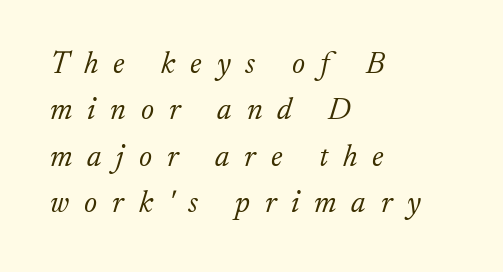
I'd call this a serif setting — the letters wear small feet. Stems and bowls with no extra thickness — not bold. Is the block centered? No — it sits flush against the left margin. The foot of each line stays bare and open.
